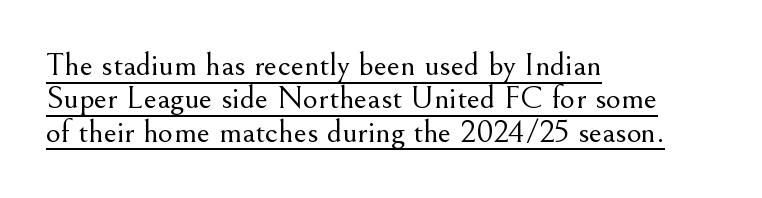
The image shows 33 px light serif type, upright; set left-aligned, tight line spacing (1.01x), normal letter spacing, underlined; medium stroke contrast and a small x-height.
